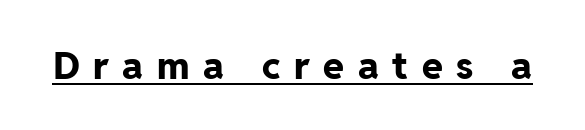
{"serif": "no", "italic": "no", "bold": "yes", "weight": "bold", "width": "normal", "stroke_contrast": "low", "x_height": "medium", "monospaced": "no", "underline": "yes", "letter_spacing": "wide", "letter_spacing_em": 0.36, "glyph_px": 38}
